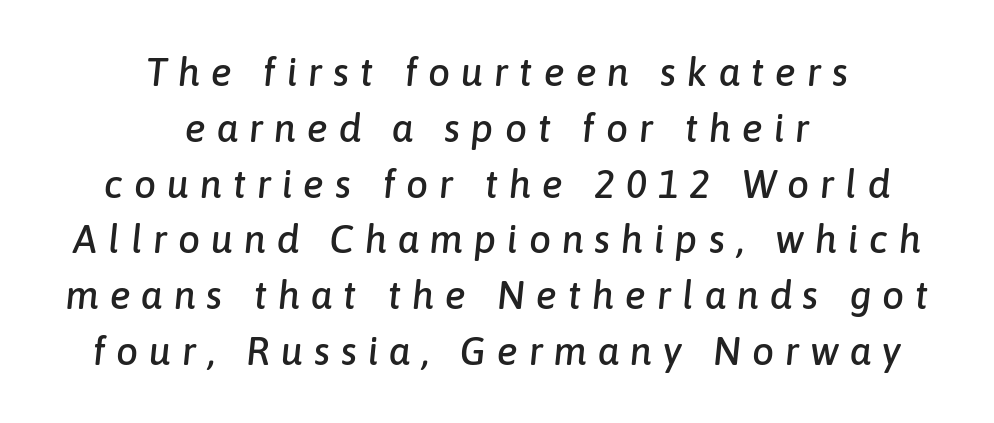
The image shows 39 px text type, italic (leaning right); set centered, normal line spacing (1.43x), unusually wide letter spacing (+0.28 em), not underlined; low stroke contrast and a medium x-height.
